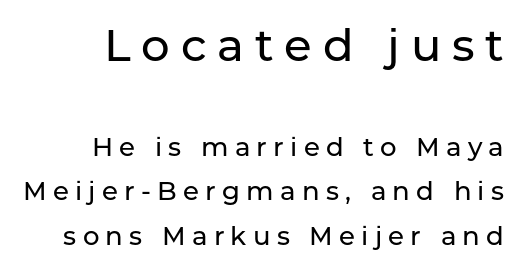
The image shows 45 px sans-serif type, upright; set right-aligned, line spacing 1.71x, unusually wide letter spacing (+0.24 em), not underlined; the first (top) block is 1.73x larger; low stroke contrast and a medium x-height.
